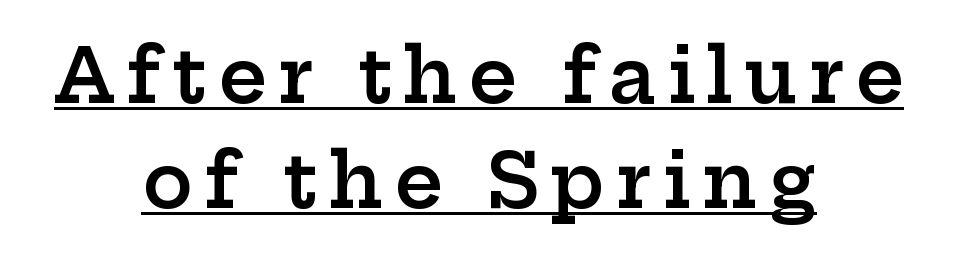
The image shows 75 px semibold, wide serif type, upright; set centered, normal line spacing (1.4x), underlined; low stroke contrast and a medium x-height.
